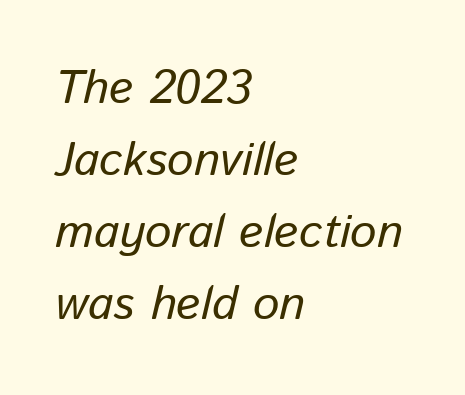
No extra tracking has been applied to these lines. The lines sit at an ordinary, default distance from one another. The letters advance in unequal steps, a hallmark of proportional type. Summary of weight: not heavy and not bold.
